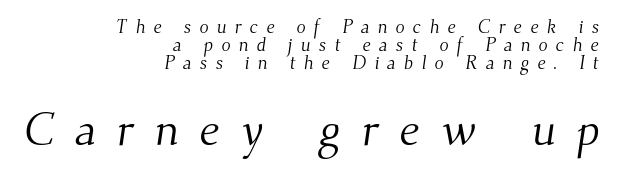
Is the block centered? No — it sits flush against the right margin. Do the characters align in a grid? No, the font is proportional. The rendering enlarges the type as you move from the upper chunk to the lower. This sample trades vertical openness for compactness between lines.
